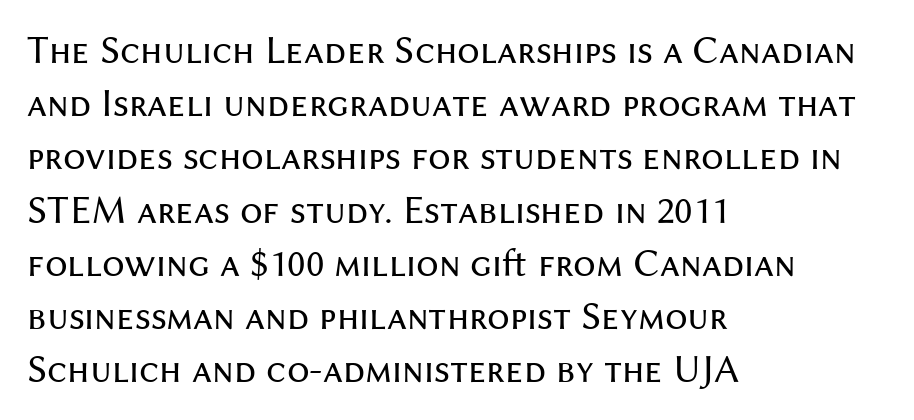
{"serif": "no", "italic": "no", "bold": "no", "weight": "regular", "width": "normal", "stroke_contrast": "medium", "x_height": "medium", "monospaced": "no", "underline": "no", "align": "left", "line_spacing": "normal", "line_spacing_ratio": 1.33, "letter_spacing": "normal", "letter_spacing_em": 0.0, "glyph_px": 40}
